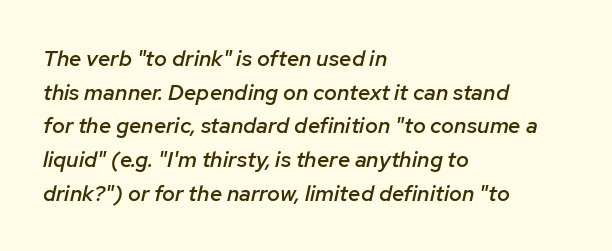
Q: Is the text bold? A: Semi-bold.
Q: Is the text italic (slanted)? A: Yes, it leans right by about 12 degrees.
Q: Is the text underlined? A: No.
Q: How is the paragraph aligned? A: Left-aligned.
Q: Is the spacing between letters normal or unusually wide? A: Normal.
Q: Is the spacing between lines tight, normal or loose? A: Normal.
